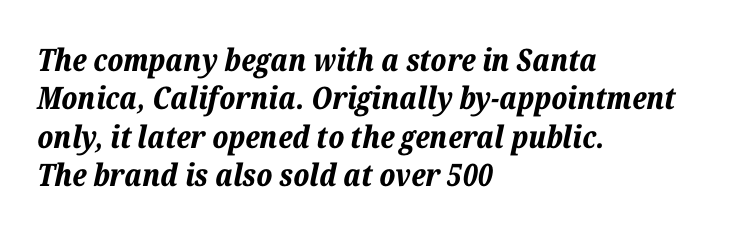
Q: Is the text bold? A: Yes.
Q: Is the text italic (slanted)? A: Yes, it leans right by about 12 degrees.
Q: Is the text underlined? A: No.
Q: How is the paragraph aligned? A: Left-aligned.
Q: Is the spacing between letters normal or unusually wide? A: Normal.
Q: Width (condensed, normal, or wide)? A: Normal.
Q: Stroke contrast? A: Low.
Q: x-height? A: Medium.
Q: Monospaced? A: No.
